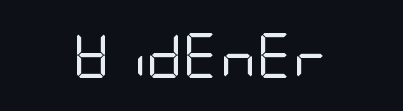
Q: Is the text bold? A: No.
Q: Is the text italic (slanted)? A: No, it is upright.
Q: Is the typeface a serif or a sans-serif typeface? A: Sans-serif.
Q: Is the text underlined? A: No.
Q: Is the spacing between letters normal or unusually wide? A: Normal.
Q: Width (condensed, normal, or wide)? A: Condensed.
Q: Stroke contrast? A: Low.
Q: x-height? A: Large.
